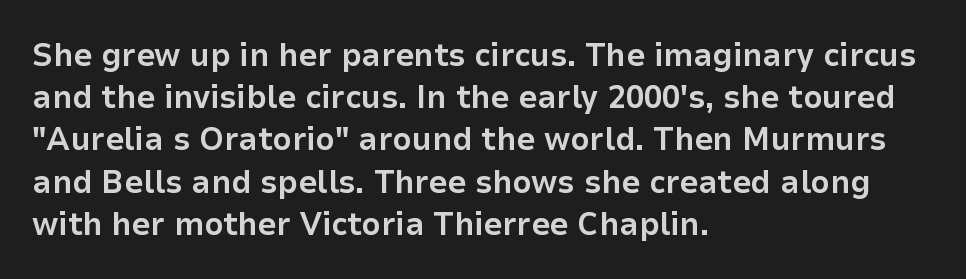
Q: Is the text bold? A: Yes.
Q: Is the text italic (slanted)? A: No, it is upright.
Q: Is the typeface a serif or a sans-serif typeface? A: Sans-serif.
Q: Is the text underlined? A: No.
Q: How is the paragraph aligned? A: Left-aligned.
Q: Is the spacing between letters normal or unusually wide? A: Normal.
Q: Is the spacing between lines tight, normal or loose? A: Normal.
Q: Width (condensed, normal, or wide)? A: Normal.
Q: Stroke contrast? A: Low.
Q: x-height? A: Medium.
Q: Monospaced? A: No.
